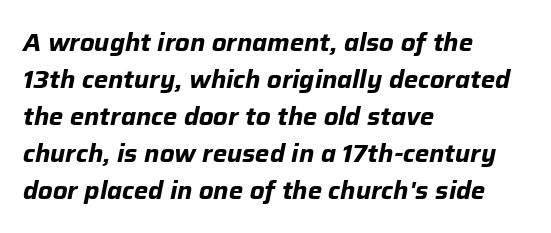
Q: Is the text bold? A: Yes.
Q: Is the text italic (slanted)? A: Yes, it leans right by about 12 degrees.
Q: Is the text underlined? A: No.
Q: How is the paragraph aligned? A: Left-aligned.
Q: Is the spacing between letters normal or unusually wide? A: Normal.
Q: Is the spacing between lines tight, normal or loose? A: Normal.
